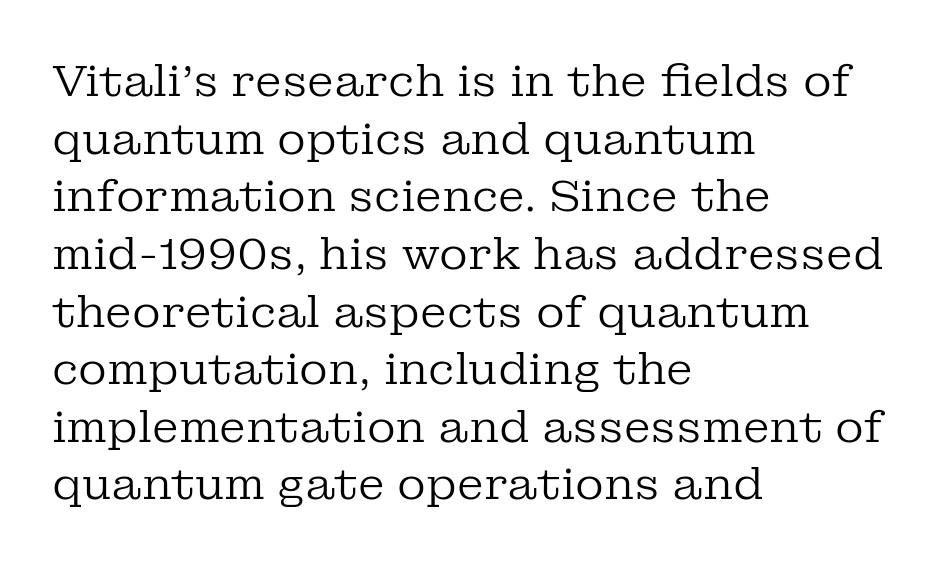
{"serif": "yes", "italic": "no", "bold": "no", "weight": "regular", "width": "normal", "stroke_contrast": "low", "x_height": "medium", "monospaced": "no", "underline": "no", "align": "left", "line_spacing": "normal", "line_spacing_ratio": 1.31, "letter_spacing": "normal", "letter_spacing_em": 0.0, "glyph_px": 44}
